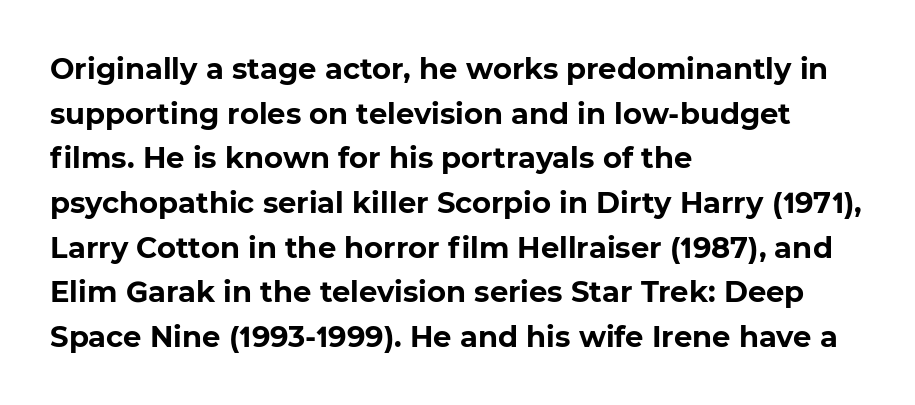
{"serif": "no", "bold": "yes", "weight": "bold", "width": "normal", "stroke_contrast": "low", "x_height": "medium", "monospaced": "no", "underline": "no", "align": "left", "line_spacing": "normal", "line_spacing_ratio": 1.54, "letter_spacing": "normal", "letter_spacing_em": 0.0, "glyph_px": 29}
